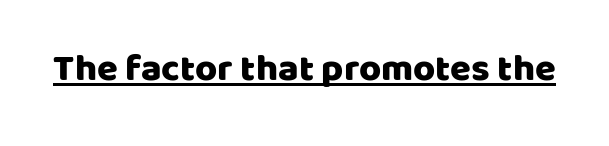
The image shows 38 px sans-serif type, upright; set normal letter spacing, underlined; low stroke contrast and a large x-height.
